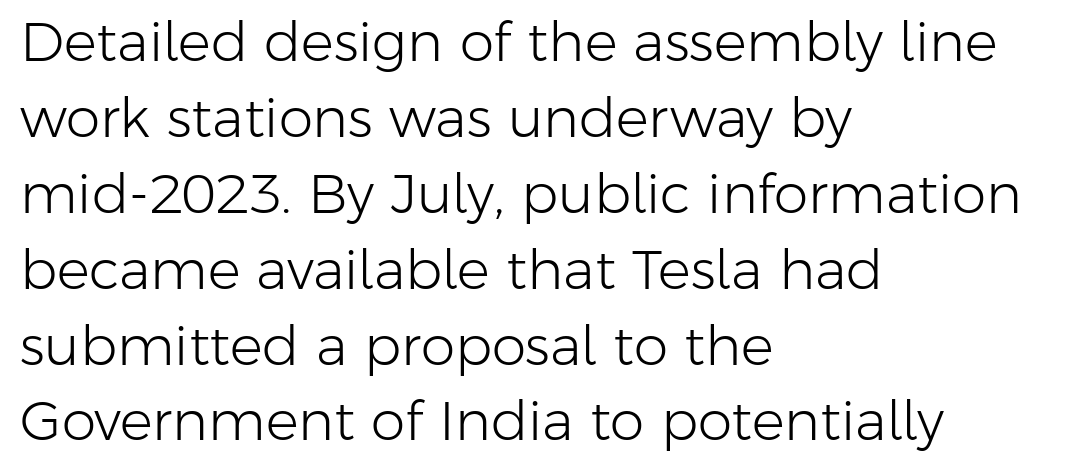
Q: Is the text bold? A: No.
Q: Is the text italic (slanted)? A: No, it is upright.
Q: Is the typeface a serif or a sans-serif typeface? A: Sans-serif.
Q: Is the text underlined? A: No.
Q: How is the paragraph aligned? A: Left-aligned.
Q: Is the spacing between letters normal or unusually wide? A: Normal.
Q: Is the spacing between lines tight, normal or loose? A: Normal.
Q: Width (condensed, normal, or wide)? A: Normal.
Q: Stroke contrast? A: Low.
Q: x-height? A: Medium.
Q: Monospaced? A: No.
